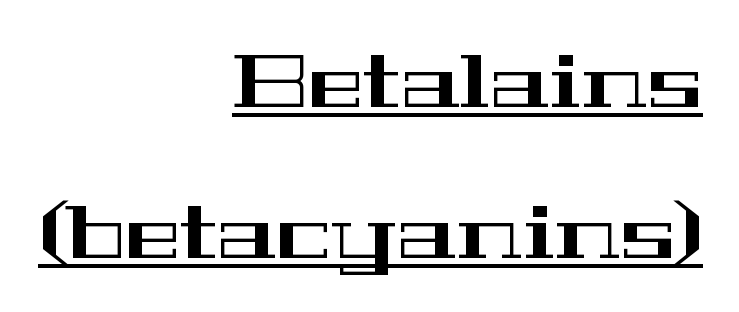
Q: Is the text italic (slanted)? A: No, it is upright.
Q: Is the typeface a serif or a sans-serif typeface? A: Serif.
Q: Is the text underlined? A: Yes.
Q: How is the paragraph aligned? A: Right-aligned.
Q: Is the spacing between letters normal or unusually wide? A: Normal.
Q: Is the spacing between lines tight, normal or loose? A: Loose.
Q: Width (condensed, normal, or wide)? A: Wide.
Q: Stroke contrast? A: High.
Q: x-height? A: Medium.
Q: Monospaced? A: No.
